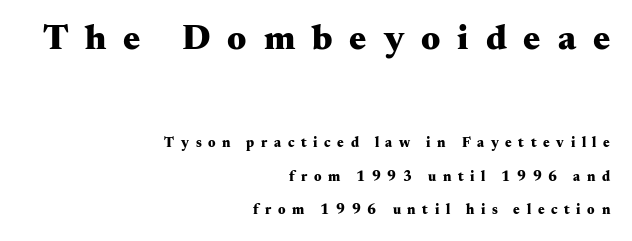
The paragraph has a hard right edge and a soft left edge. Rule under the text: the space is simply empty. This is the regular roman posture of the typeface. Whoever set this made the first block the dominant, larger element.
